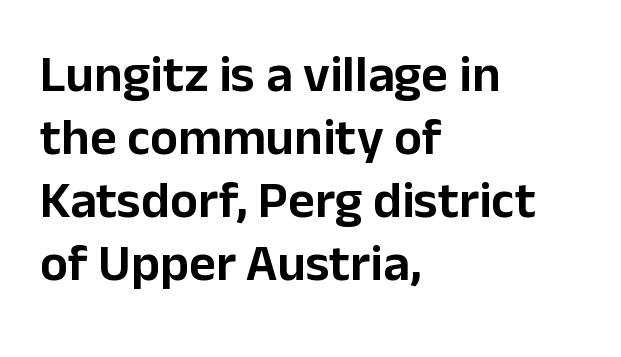
The image shows 52 px sans-serif type, upright; set left-aligned, line spacing 1.21x, normal letter spacing, not underlined; low stroke contrast and a medium x-height.
